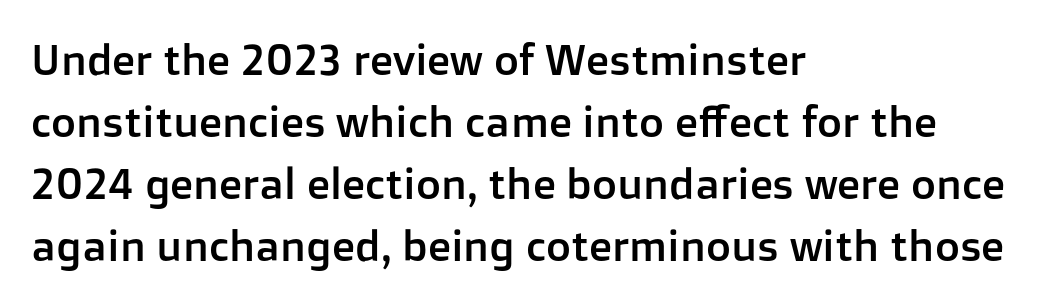
The image shows 43 px sans-serif type, upright; set left-aligned, normal line spacing (1.44x), normal letter spacing, not underlined; low stroke contrast and a medium x-height.
